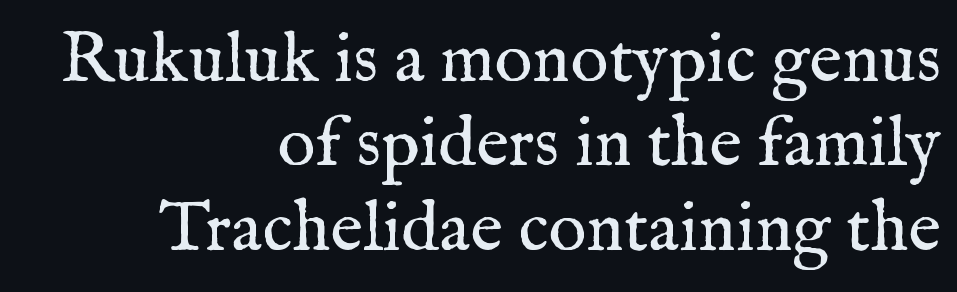
The image shows 71 px regular-weight serif type, upright; set right-aligned, line spacing 1.19x, normal letter spacing, not underlined; medium stroke contrast and a medium x-height.
